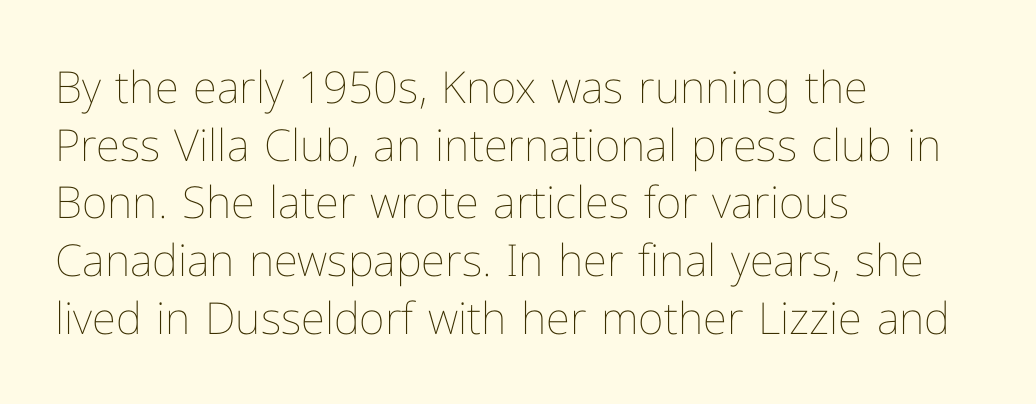
Q: Is the text bold? A: No.
Q: Is the text italic (slanted)? A: No, it is upright.
Q: Is the text underlined? A: No.
Q: How is the paragraph aligned? A: Left-aligned.
Q: Is the spacing between letters normal or unusually wide? A: Normal.
Q: Is the spacing between lines tight, normal or loose? A: Normal.
Q: Width (condensed, normal, or wide)? A: Normal.
Q: Stroke contrast? A: Low.
Q: x-height? A: Medium.
Q: Monospaced? A: No.
